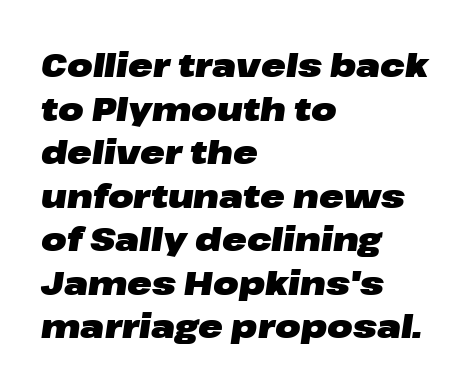
{"italic": "yes", "lean": "right", "slant_degrees": 8, "bold": "yes", "weight": "heavy", "width": "wide", "stroke_contrast": "low", "x_height": "medium", "monospaced": "no", "underline": "no", "align": "left", "line_spacing": "normal", "line_spacing_ratio": 1.32, "letter_spacing": "normal", "letter_spacing_em": 0.0, "glyph_px": 33}
